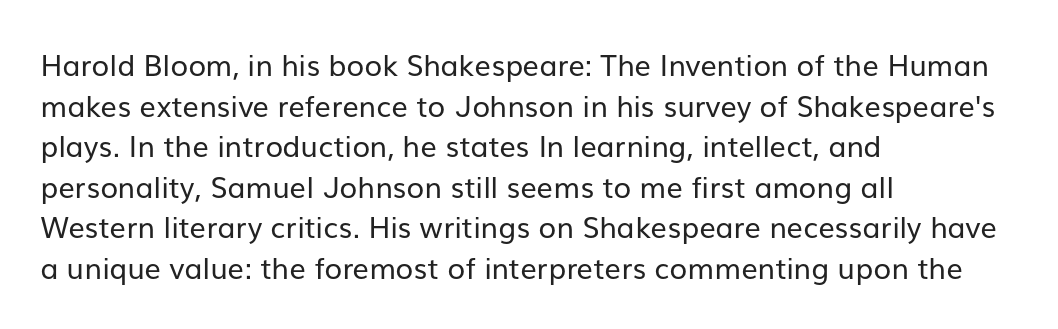
The image shows 29 px regular-weight sans-serif type, upright; set left-aligned, normal line spacing (1.4x), normal letter spacing, not underlined; low stroke contrast and a medium x-height.
